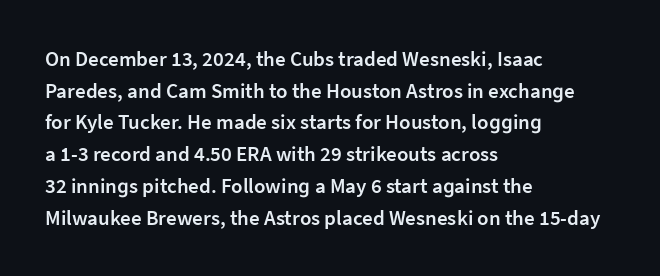
Italic? Not at all — the glyphs are vertical. A typesetter would call this zero additional tracking. The typesetting leans somewhat heavy: a semibold. The string is rendered with underlining switched off. The setting favours the left margin, as ordinary paragraphs usually do.
